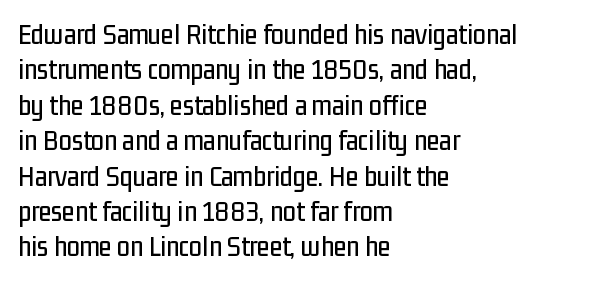
Q: Is the text italic (slanted)? A: No, it is upright.
Q: Is the typeface a serif or a sans-serif typeface? A: Sans-serif.
Q: Is the text underlined? A: No.
Q: How is the paragraph aligned? A: Left-aligned.
Q: Is the spacing between letters normal or unusually wide? A: Normal.
Q: Width (condensed, normal, or wide)? A: Condensed.
Q: Stroke contrast? A: Low.
Q: x-height? A: Medium.
Q: Monospaced? A: No.
